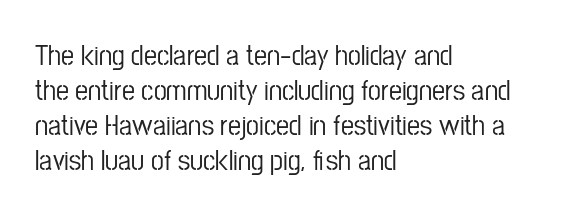
{"serif": "no", "italic": "no", "width": "condensed", "stroke_contrast": "low", "x_height": "medium", "monospaced": "no", "underline": "no", "align": "left", "line_spacing_ratio": 1.21, "letter_spacing": "normal", "letter_spacing_em": 0.0, "glyph_px": 29}
